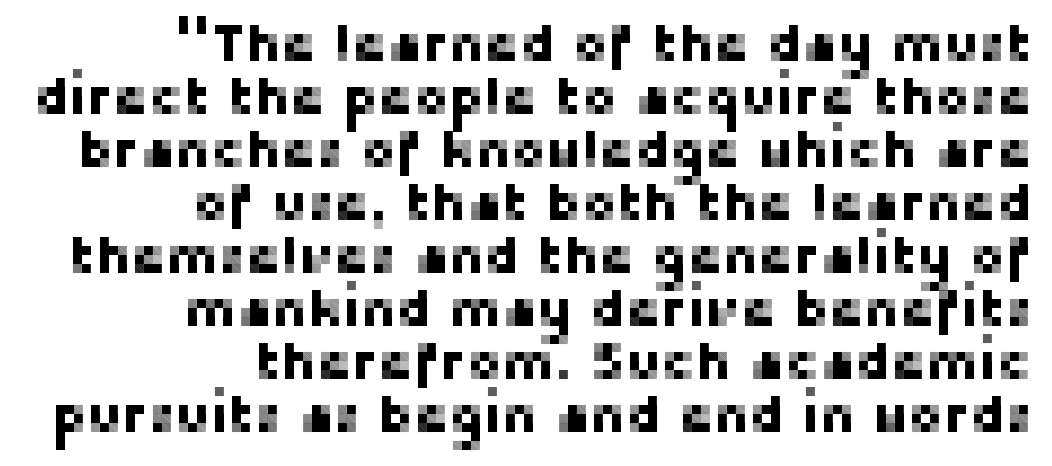
{"serif": "no", "italic": "no", "width": "normal", "stroke_contrast": "low", "x_height": "medium", "monospaced": "no", "underline": "no", "align": "right", "line_spacing": "tight", "line_spacing_ratio": 1.0, "letter_spacing": "normal", "letter_spacing_em": 0.0, "glyph_px": 53}
